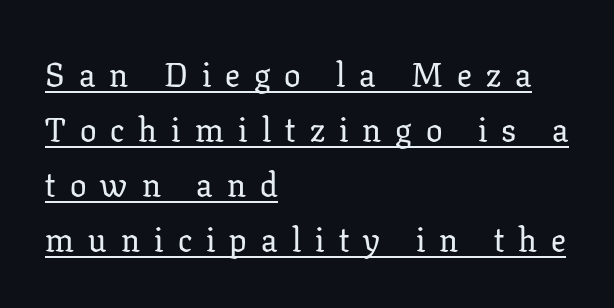
Italic? Not at all — the glyphs are vertical. Honestly, the underline is the first thing you notice here. Do the characters align in a grid? No, the font is proportional. In terms of leading, this rendering sits right in the middle. Someone cranked the tracking dial way up on this one.
